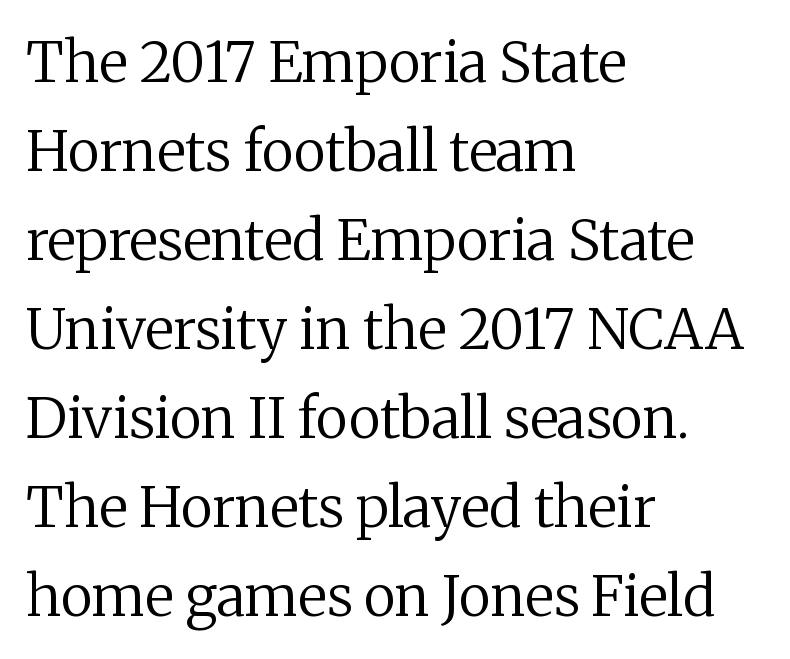
{"serif": "yes", "italic": "no", "bold": "no", "weight": "regular", "width": "normal", "stroke_contrast": "medium", "x_height": "medium", "monospaced": "no", "underline": "no", "align": "left", "line_spacing": "normal", "line_spacing_ratio": 1.59, "letter_spacing": "normal", "letter_spacing_em": 0.0, "glyph_px": 56}
